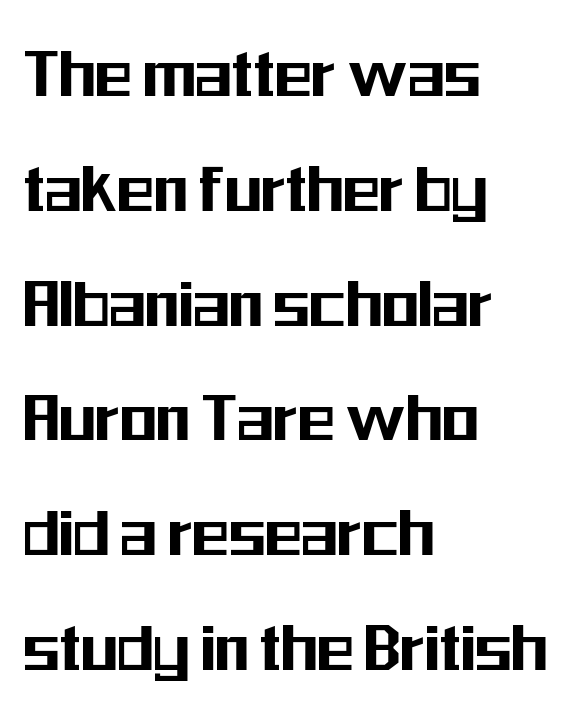
Q: Is the text italic (slanted)? A: No, it is upright.
Q: Is the typeface a serif or a sans-serif typeface? A: Sans-serif.
Q: Is the text underlined? A: No.
Q: How is the paragraph aligned? A: Left-aligned.
Q: Is the spacing between letters normal or unusually wide? A: Normal.
Q: Is the spacing between lines tight, normal or loose? A: Normal.
Q: Width (condensed, normal, or wide)? A: Condensed.
Q: Stroke contrast? A: Medium.
Q: x-height? A: Medium.
Q: Monospaced? A: No.
